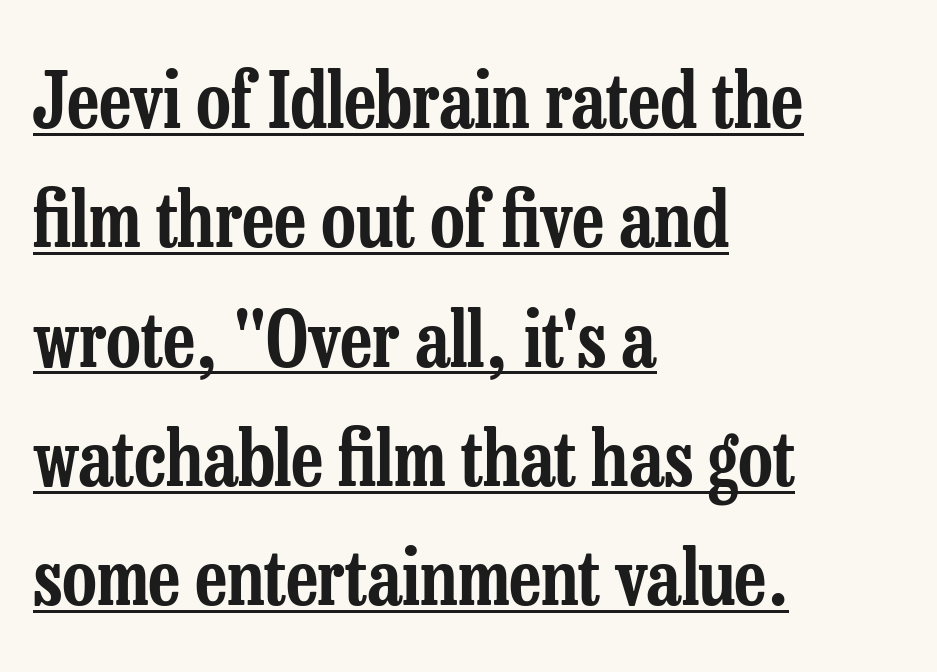
Q: Is the text italic (slanted)? A: No, it is upright.
Q: Is the typeface a serif or a sans-serif typeface? A: Serif.
Q: Is the text underlined? A: Yes.
Q: How is the paragraph aligned? A: Left-aligned.
Q: Is the spacing between letters normal or unusually wide? A: Normal.
Q: Is the spacing between lines tight, normal or loose? A: Normal.
Q: Width (condensed, normal, or wide)? A: Condensed.
Q: Stroke contrast? A: Low.
Q: x-height? A: Medium.
Q: Monospaced? A: No.
